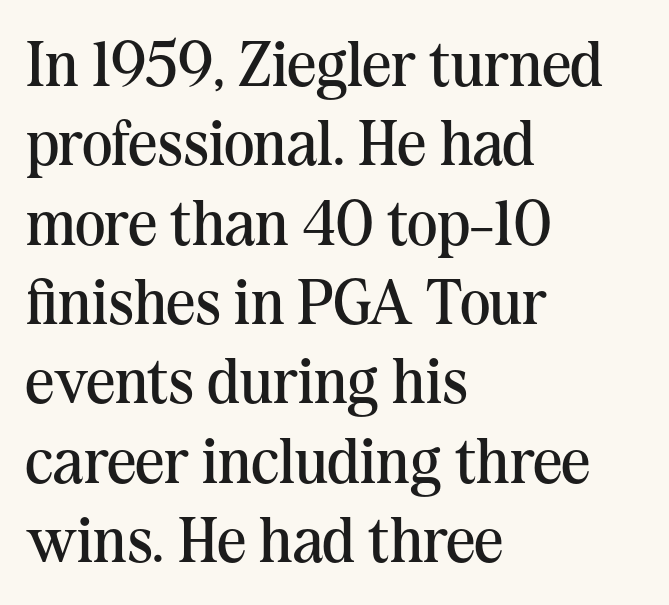
Q: Is the text bold? A: No.
Q: Is the text italic (slanted)? A: No, it is upright.
Q: Is the typeface a serif or a sans-serif typeface? A: Serif.
Q: Is the text underlined? A: No.
Q: How is the paragraph aligned? A: Left-aligned.
Q: Is the spacing between letters normal or unusually wide? A: Normal.
Q: Width (condensed, normal, or wide)? A: Normal.
Q: Stroke contrast? A: Medium.
Q: x-height? A: Medium.
Q: Monospaced? A: No.
